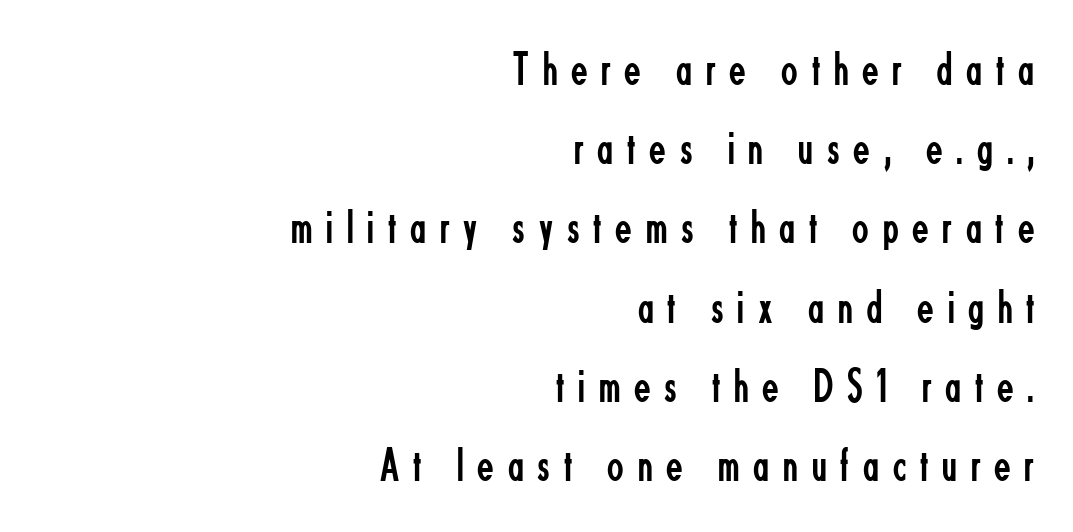
The image shows 48 px regular-weight, condensed sans-serif type, upright; set right-aligned, normal line spacing (1.65x), unusually wide letter spacing (+0.29 em), not underlined; low stroke contrast and a small x-height.
